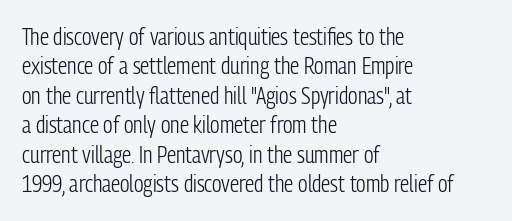
{"italic": "no", "bold": "no", "underline": "no", "align": "left", "line_spacing": "normal", "line_spacing_ratio": 1.28, "letter_spacing": "normal", "letter_spacing_em": 0.0, "glyph_px": 23}
